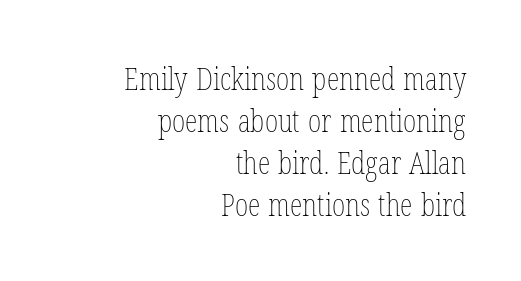
The image shows 32 px thin, condensed type, upright; set right-aligned, normal line spacing (1.31x), normal letter spacing, not underlined; low stroke contrast and a medium x-height.
